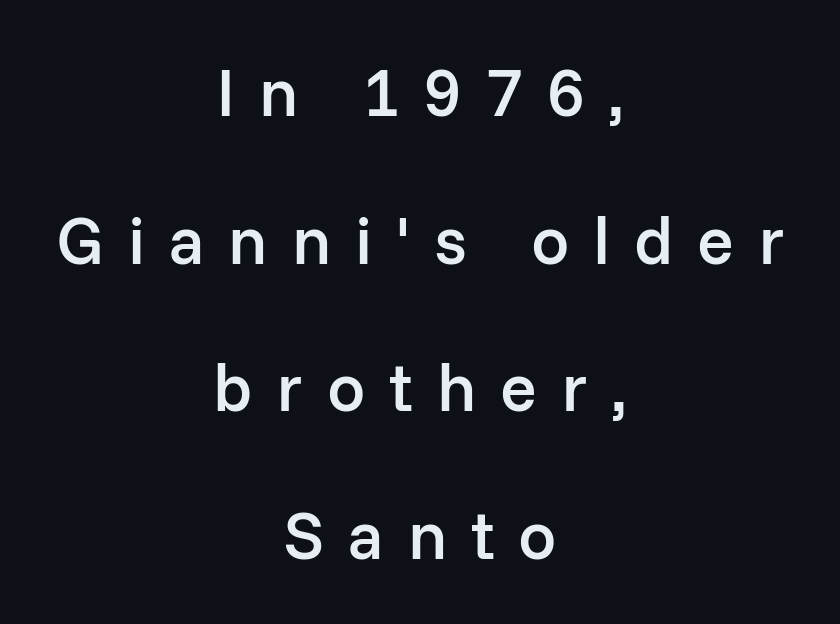
The image shows 68 px semibold sans-serif type, upright; set centered, loose line spacing (2.17x), unusually wide letter spacing (+0.35 em), not underlined; low stroke contrast and a medium x-height.
